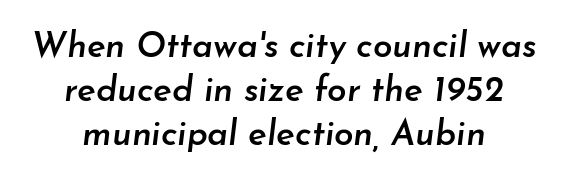
Just letters on the line, the space beneath them empty. The face used here is proportionally spaced, like ordinary book or web type. Every character sits at an angle, as italics do. Notice how the passage keeps no hard edge, just a central spine.
